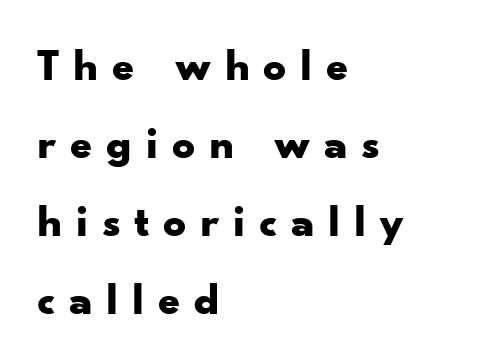
The image shows 45 px bold, wide sans-serif type, upright; set left-aligned, line spacing 1.73x, unusually wide letter spacing (+0.3 em), not underlined; low stroke contrast and a small x-height.
